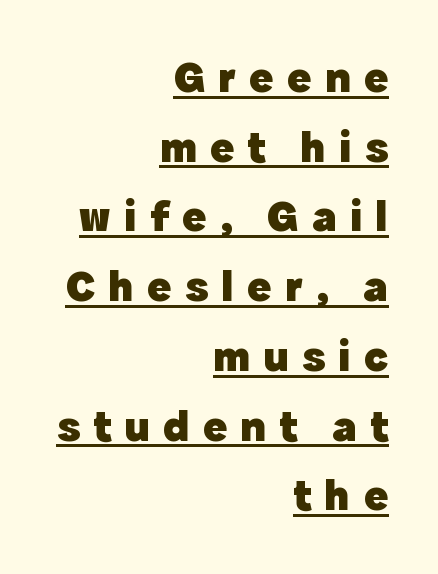
{"serif": "no", "italic": "no", "bold": "yes", "weight": "heavy", "width": "normal", "x_height": "medium", "monospaced": "no", "underline": "yes", "align": "right", "line_spacing": "normal", "line_spacing_ratio": 1.55, "letter_spacing": "wide", "letter_spacing_em": 0.29, "glyph_px": 45}
